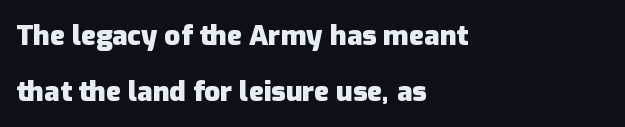
Varying glyph widths throughout — classic text-font behaviour. The paragraph shown leans on its left margin. Summary of weight: heavy, a full bold. The type is set solid horizontally, with unmodified tracking. The lettering holds an erect, upright posture throughout. Beneath every word, the page is bare.
